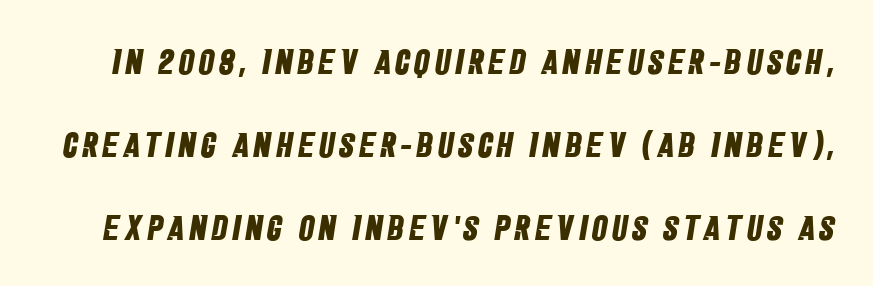
The image shows 35 px bold, condensed sans-serif type; set loose line spacing (2.37x), not underlined; low stroke contrast and a large x-height.
